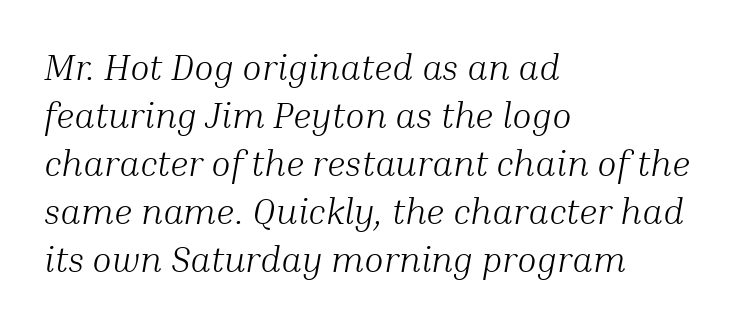
The image shows 36 px light serif type, italic (leaning right); set left-aligned, normal line spacing (1.33x), normal letter spacing, not underlined; medium stroke contrast and a medium x-height.
